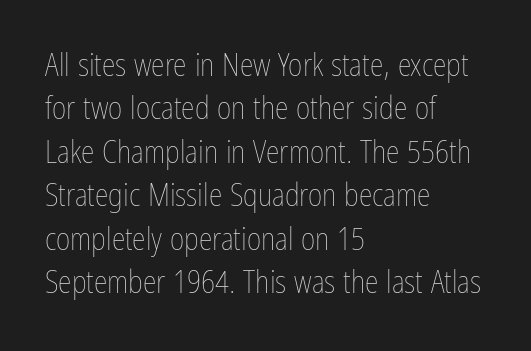
The image shows 31 px thin, condensed type, upright; set left-aligned, normal line spacing (1.4x), normal letter spacing, not underlined; low stroke contrast and a medium x-height.
